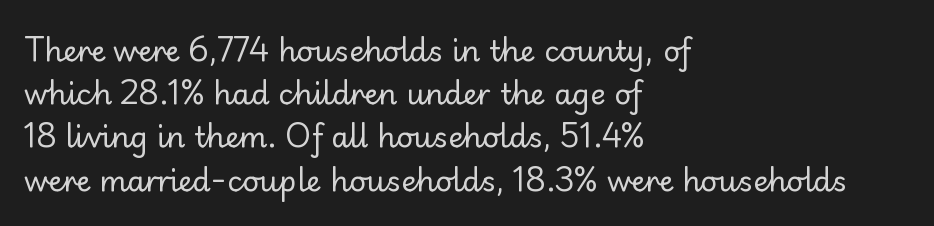
{"serif": "no", "italic": "no", "bold": "no", "weight": "regular", "width": "normal", "stroke_contrast": "low", "x_height": "small", "monospaced": "no", "underline": "no", "align": "left", "line_spacing": "normal", "line_spacing_ratio": 1.49, "letter_spacing": "normal", "letter_spacing_em": 0.0, "glyph_px": 29}
